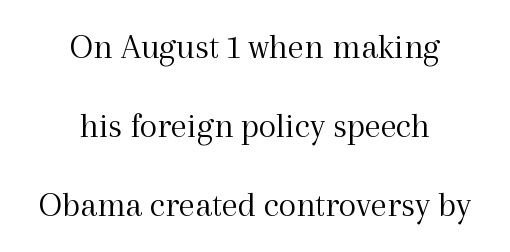
Every stem runs plumb, perpendicular to the baseline. A typesetter would call this proportional, since set widths differ per character. Letters have the restrained weight of plain body copy at most. Does extra space separate the letters? No, they use regular spacing. Old-style or modern, the face here clearly has serifs.
